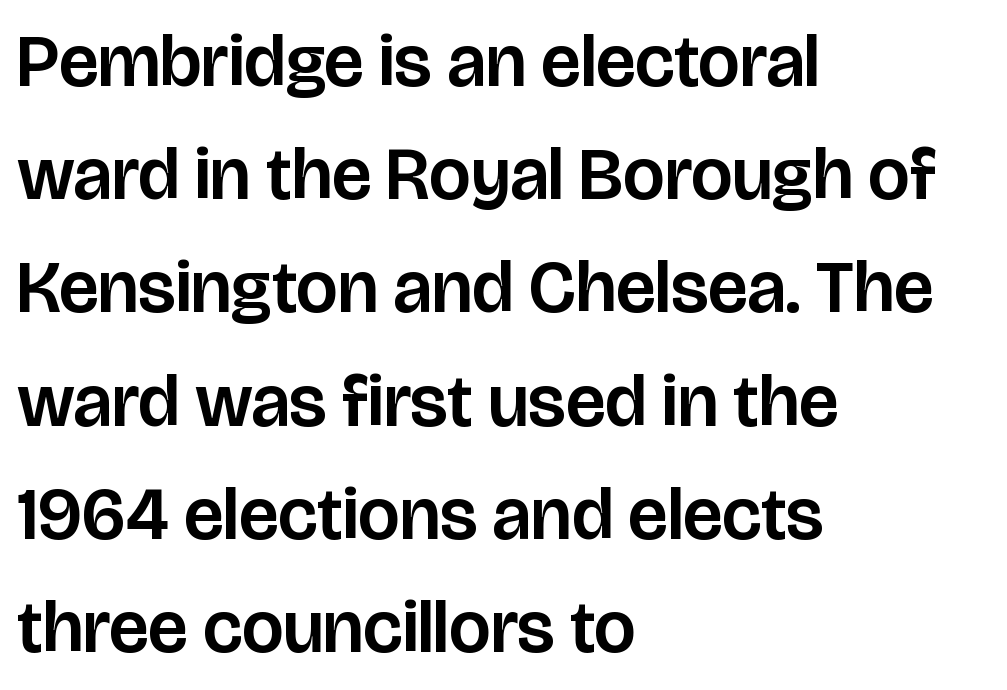
The image shows 74 px sans-serif type, upright; set left-aligned, normal line spacing (1.53x), normal letter spacing, not underlined; low stroke contrast and a large x-height.
